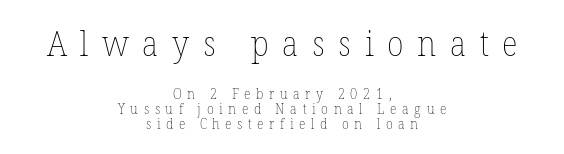
{"italic": "no", "bold": "no", "weight": "thin", "width": "normal", "stroke_contrast": "low", "x_height": "medium", "monospaced": "no", "underline": "no", "align": "center", "line_spacing": "tight", "line_spacing_ratio": 1.1, "letter_spacing": "wide", "letter_spacing_em": 0.4, "larger_block": "first", "size_ratio": 2.43, "glyph_px": 34}
